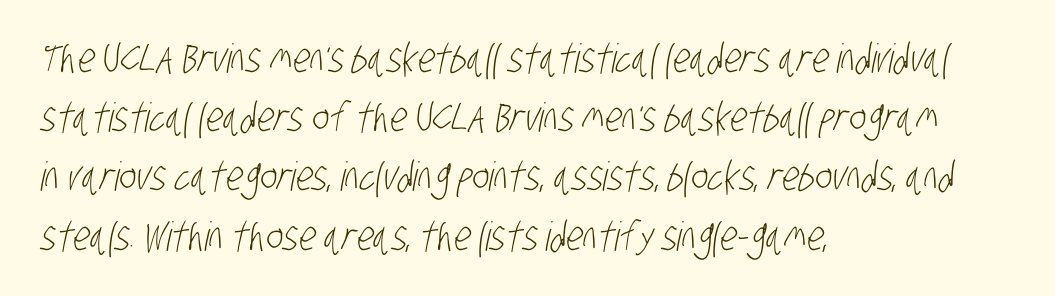
{"serif": "no", "bold": "no", "weight": "light", "width": "condensed", "stroke_contrast": "low", "x_height": "large", "monospaced": "no", "underline": "no", "align": "left", "line_spacing": "normal", "line_spacing_ratio": 1.48, "letter_spacing": "normal", "letter_spacing_em": 0.0, "glyph_px": 40}
